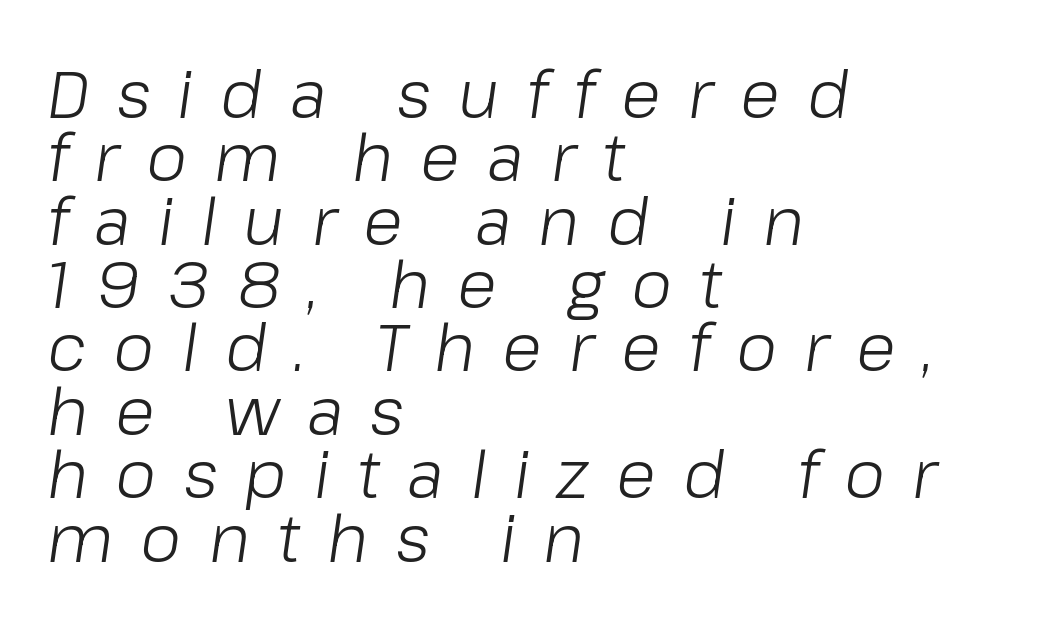
The image shows 66 px light type, italic (leaning right); set left-aligned, tight line spacing (0.96x), unusually wide letter spacing (+0.41 em), not underlined; low stroke contrast and a medium x-height.
